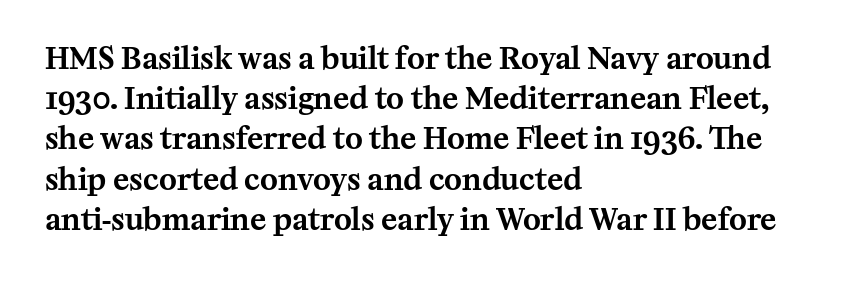
The image shows 30 px serif type, upright; set left-aligned, normal line spacing (1.34x), normal letter spacing, not underlined; medium stroke contrast and a medium x-height.
